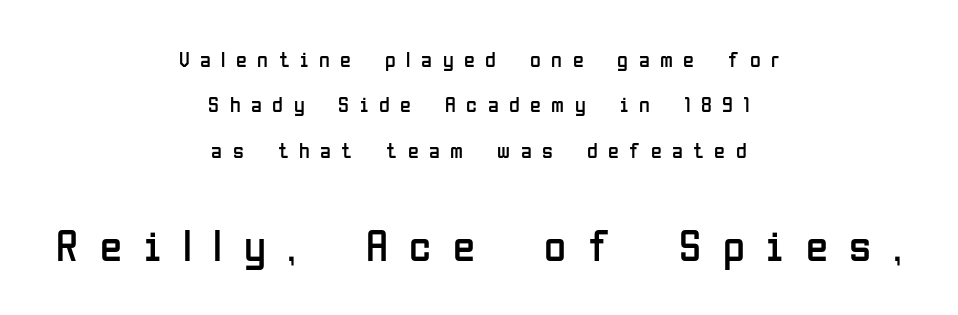
The image shows 45 px regular-weight, condensed sans-serif type, upright; set centered, loose line spacing (2.06x), unusually wide letter spacing (+0.48 em), not underlined; the second (bottom) block is 2.05x larger; low stroke contrast and a medium x-height.
